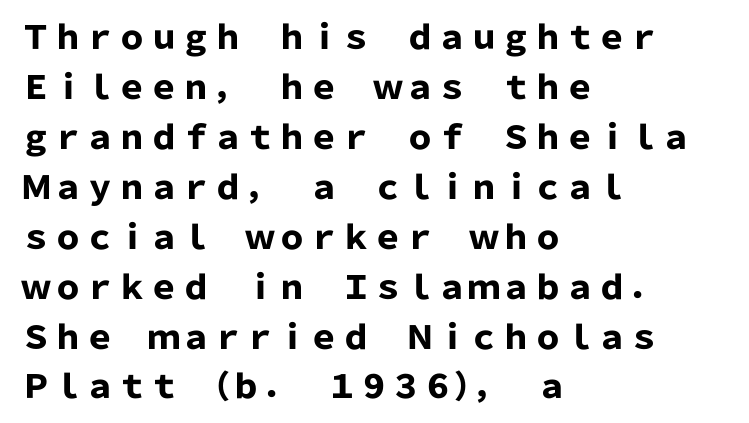
{"serif": "no", "italic": "no", "bold": "yes", "weight": "heavy", "width": "normal", "stroke_contrast": "low", "x_height": "medium", "monospaced": "no", "underline": "no", "align": "left", "line_spacing": "normal", "line_spacing_ratio": 1.56, "letter_spacing": "normal", "letter_spacing_em": 0.0, "glyph_px": 32}
